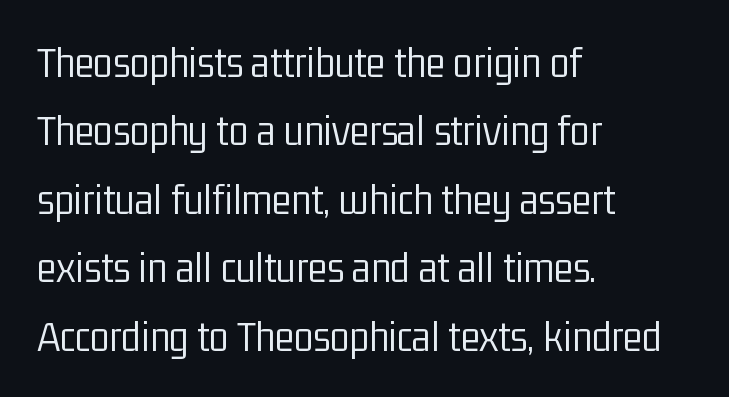
The image shows 45 px light, condensed sans-serif type, upright; set left-aligned, normal line spacing (1.52x), normal letter spacing, not underlined; low stroke contrast and a medium x-height.
